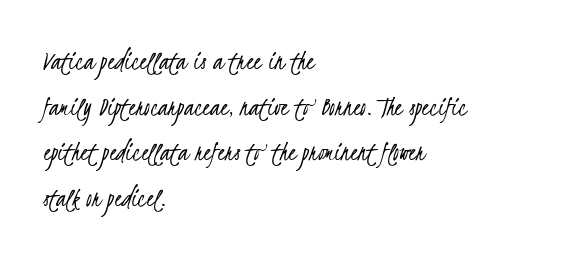
Examine the stroke ends and you'll find no serifs. Is this a fixed-width face? No — the glyphs have proportional, varying widths. This sample keeps an unexceptional amount of space between lines. The letterforms sit at book weight or below. These lines keep a tight, regular rhythm from letter to letter. A clean baseline with only descenders dipping below it.
